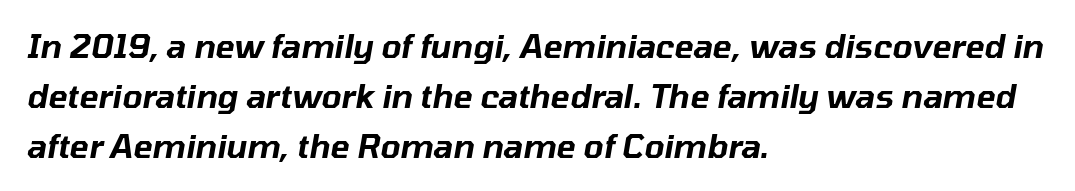
Compared with ordinary roman type, these characters are visibly tilted. The tracking reads as untouched default to a designer's eye. The leading is moderate, giving the passage an even texture. Descender tails drop into unmarked territory. Character widths vary here, with narrow letters taking less room than wide ones. The ragged edge is on the right, which tells us the setting is flush left.
